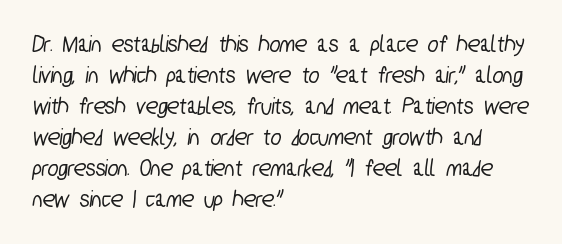
Q: Is the text underlined? A: No.
Q: How is the paragraph aligned? A: Left-aligned.
Q: Is the spacing between letters normal or unusually wide? A: Normal.
